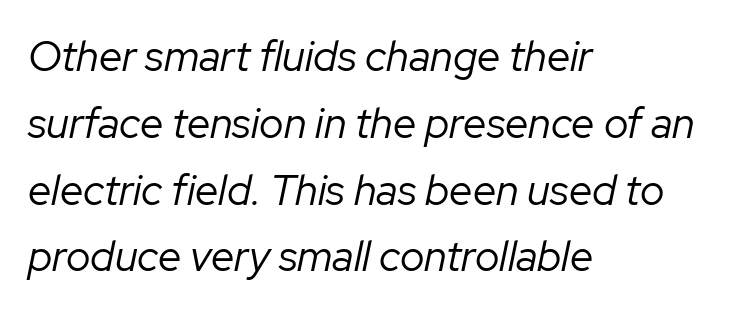
{"italic": "yes", "lean": "right", "slant_degrees": 12, "bold": "no", "weight": "regular", "width": "normal", "stroke_contrast": "low", "x_height": "medium", "monospaced": "no", "underline": "no", "align": "left", "line_spacing": "normal", "line_spacing_ratio": 1.59, "letter_spacing": "normal", "letter_spacing_em": 0.0, "glyph_px": 42}
